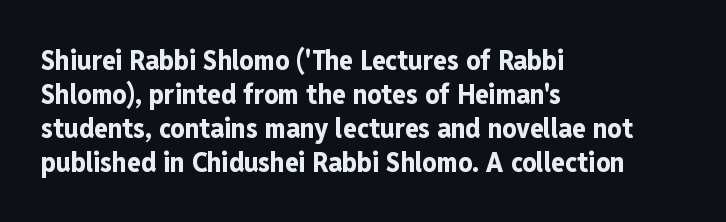
These lines are rendered in a variable-pitch font. This is roman type, the default non-slanted kind. These lines stack with their left ends in a neat column. The gaps between neighbouring characters are ordinary and unremarkable.
